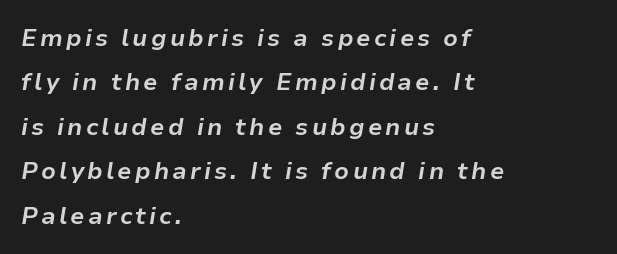
The image shows 24 px bold type, italic (leaning right); set left-aligned, line spacing 1.85x, not underlined.
